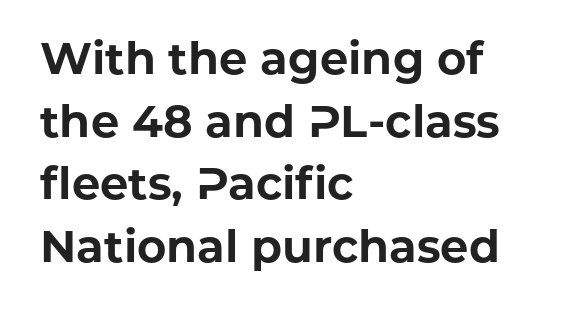
This block has exactly the height ordinary leading produces. Typesetter's note: full bold, strokes at maximum text heaviness. The paragraph has a hard left edge and a soft right edge. Every character sits straight up, as roman type does. Serif or sans? Sans — the stroke terminals are bare.
